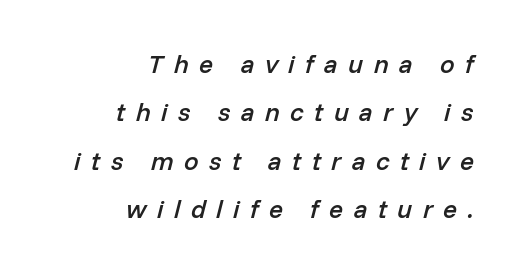
The image shows 26 px text type, italic (leaning right); set right-aligned, line spacing 1.86x, unusually wide letter spacing (+0.4 em), not underlined.
